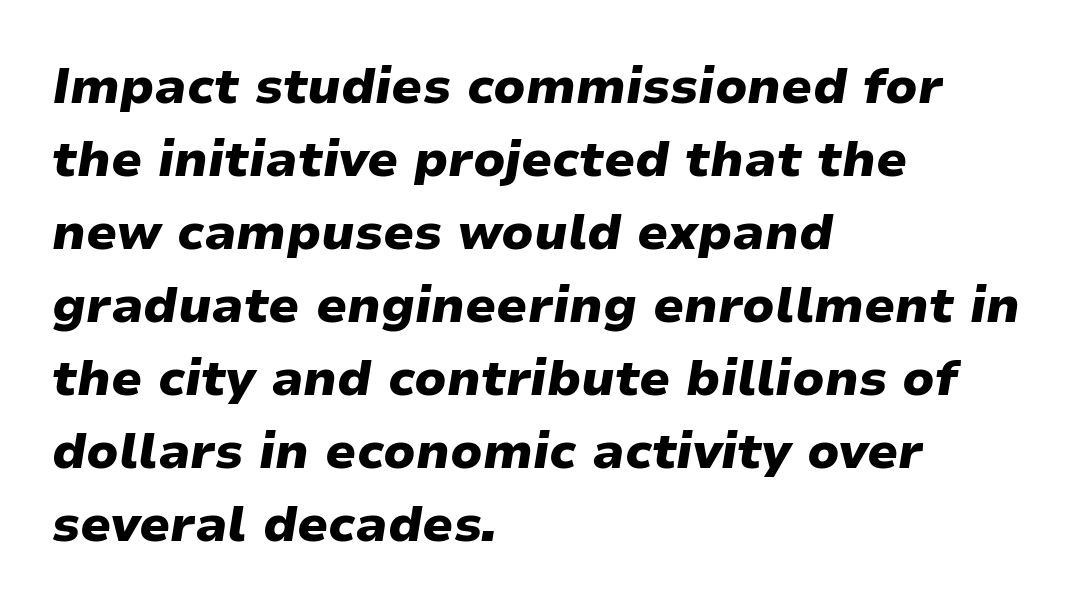
Italic? Definitely — the glyphs are oblique. Its strokes are broad and dark, the hallmark of bold type. The block of text has a typical density, with ordinary space between rows. The passage is arranged the way most books set body copy — flush left.
